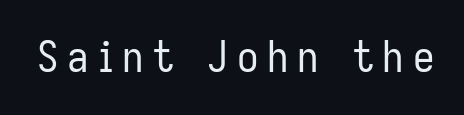
Q: Is the text bold? A: No.
Q: Is the text italic (slanted)? A: No, it is upright.
Q: Is the typeface a serif or a sans-serif typeface? A: Sans-serif.
Q: Is the text underlined? A: No.
Q: Is the spacing between letters normal or unusually wide? A: Unusually wide.
Q: Width (condensed, normal, or wide)? A: Condensed.
Q: Stroke contrast? A: Low.
Q: x-height? A: Medium.
Q: Monospaced? A: No.
